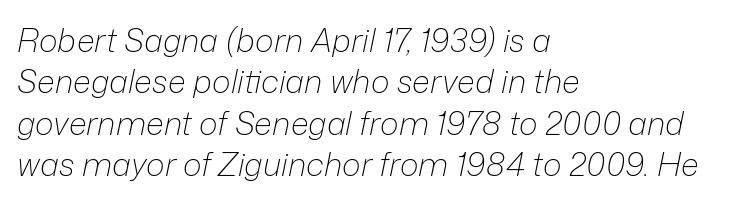
You could not count columns in this text — the font is proportionally spaced. Is the type heavy? It reads as light-to-regular instead. Honestly, there is no underline to notice here at all. If you measured baseline to baseline, you'd find a middling distance.
